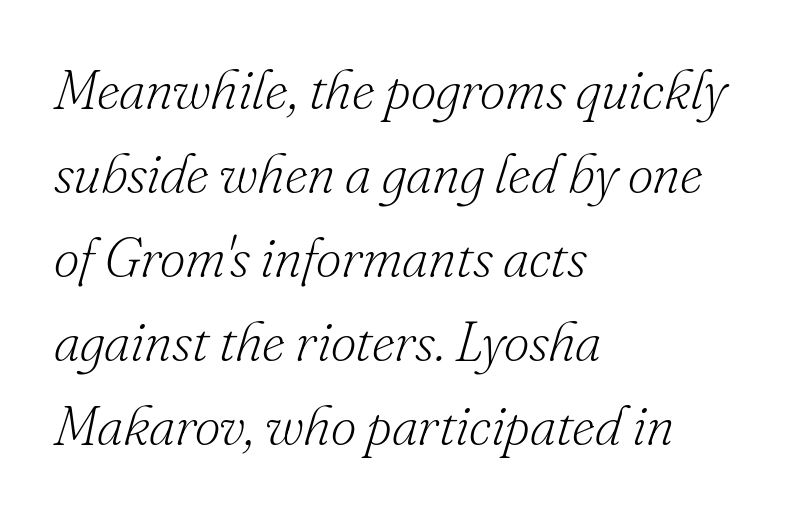
{"serif": "yes", "italic": "yes", "lean": "right", "slant_degrees": 16, "bold": "no", "weight": "light", "width": "normal", "stroke_contrast": "low", "x_height": "small", "monospaced": "no", "underline": "no", "align": "left", "line_spacing": "normal", "line_spacing_ratio": 1.5, "letter_spacing": "normal", "letter_spacing_em": 0.0, "glyph_px": 56}
